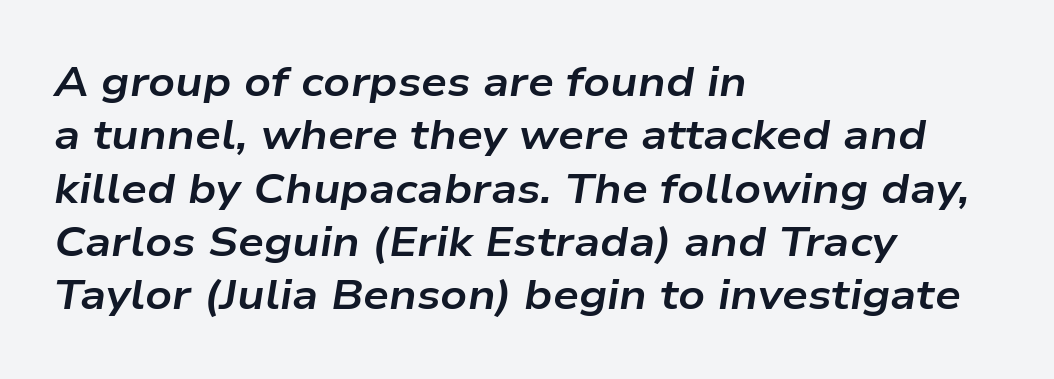
{"italic": "yes", "lean": "right", "slant_degrees": 9, "bold": "yes", "weight": "bold", "width": "wide", "stroke_contrast": "low", "x_height": "medium", "monospaced": "no", "underline": "no", "align": "left", "line_spacing": "normal", "line_spacing_ratio": 1.3, "letter_spacing": "normal", "letter_spacing_em": 0.0, "glyph_px": 41}
